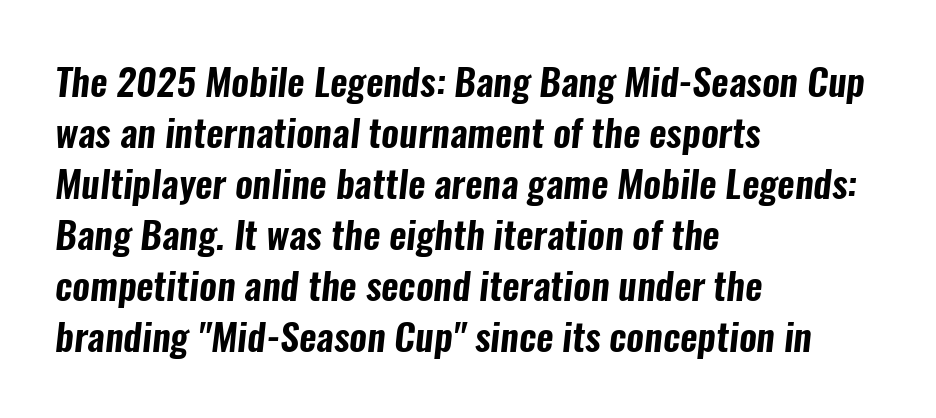
{"serif": "no", "width": "condensed", "stroke_contrast": "low", "x_height": "medium", "monospaced": "no", "underline": "no", "align": "left", "line_spacing": "normal", "line_spacing_ratio": 1.34, "letter_spacing": "normal", "letter_spacing_em": 0.0, "glyph_px": 38}
